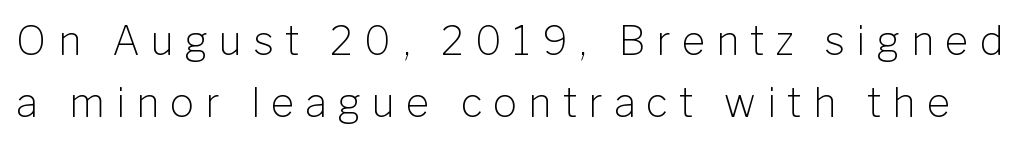
The image shows 40 px light sans-serif type, upright; set normal line spacing (1.54x), unusually wide letter spacing (+0.28 em), not underlined; low stroke contrast and a medium x-height.
